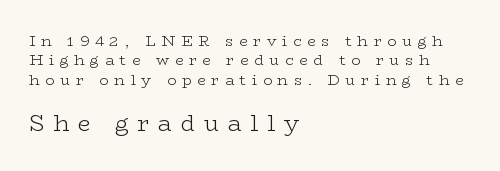
Q: Is the text bold? A: No.
Q: Is the text italic (slanted)? A: No, it is upright.
Q: Is the text underlined? A: No.
Q: How is the paragraph aligned? A: Left-aligned.
Q: Is the spacing between letters normal or unusually wide? A: Unusually wide.
Q: Is the spacing between lines tight, normal or loose? A: Normal.
Q: Which block of text is set in a larger size, the first (top) or the second (bottom)? A: The second (bottom) one.
